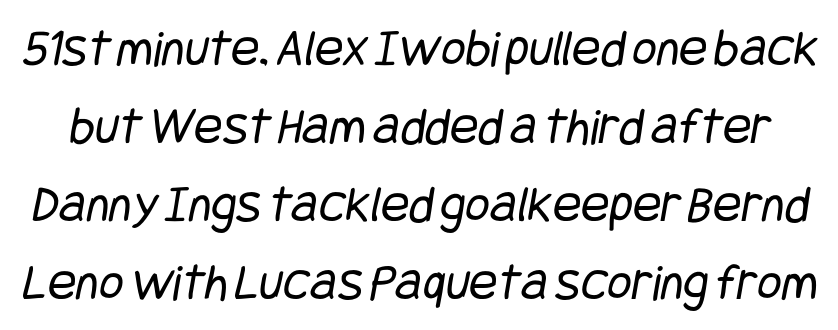
{"serif": "no", "bold": "no", "weight": "regular", "width": "condensed", "stroke_contrast": "low", "x_height": "large", "underline": "no", "line_spacing": "normal", "line_spacing_ratio": 1.47, "letter_spacing": "normal", "letter_spacing_em": 0.0, "glyph_px": 53}
